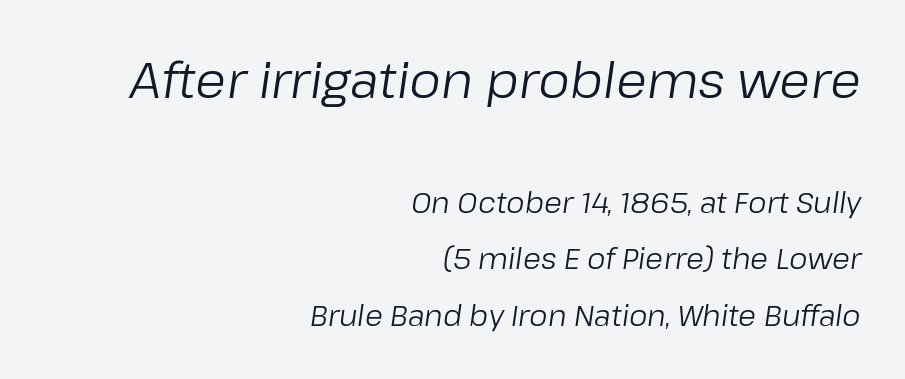
{"italic": "yes", "lean": "right", "slant_degrees": 8, "bold": "no", "weight": "regular", "width": "normal", "stroke_contrast": "low", "x_height": "medium", "monospaced": "no", "underline": "no", "align": "right", "line_spacing": "loose", "line_spacing_ratio": 1.94, "letter_spacing": "normal", "letter_spacing_em": 0.0, "larger_block": "first", "size_ratio": 1.72, "glyph_px": 50}
